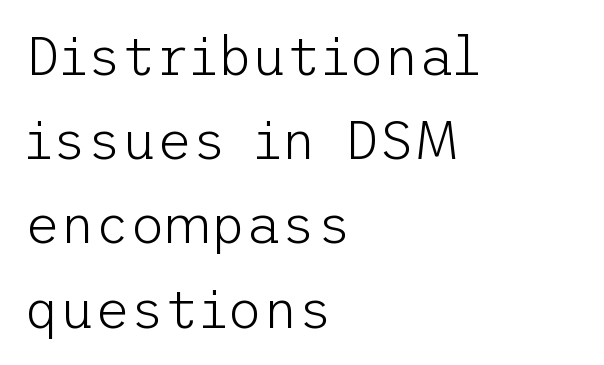
Q: Is the text bold? A: No.
Q: Is the text italic (slanted)? A: No, it is upright.
Q: Is the typeface a serif or a sans-serif typeface? A: Sans-serif.
Q: Is the text underlined? A: No.
Q: How is the paragraph aligned? A: Left-aligned.
Q: Is the spacing between letters normal or unusually wide? A: Normal.
Q: Is the spacing between lines tight, normal or loose? A: Normal.
Q: Width (condensed, normal, or wide)? A: Normal.
Q: Stroke contrast? A: Low.
Q: x-height? A: Medium.
